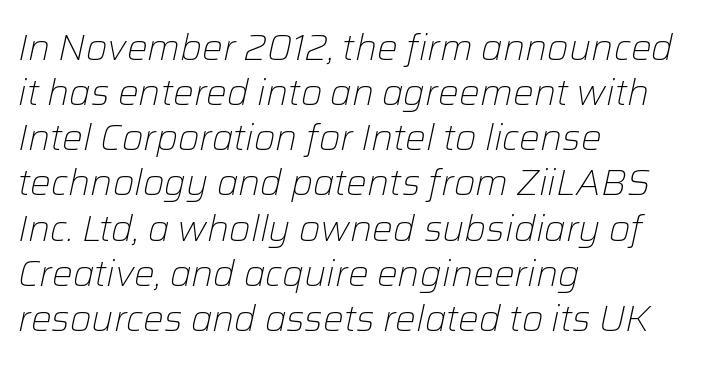
The ragged edge is on the right, which tells us the setting is flush left. The weight tops out at a normal text grade. Bare-footed words on every line. Default kerning and tracking; the words read as compact shapes. Here the designer chose a conventional face with non-uniform glyph widths. Is the type slanted? Yes — the strokes lean at a clear angle.
